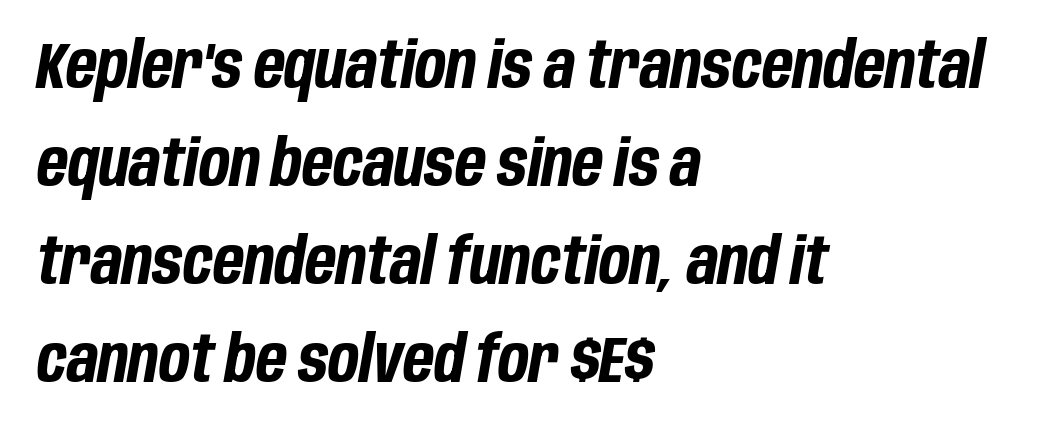
Observe the ordinary spacing: letters are neighbours, not strangers. One glance says typical: line gaps are just what's usual. Every row of glyphs begins at an identical x-position on the left. Bare-footed words on every line. Spacing verdict: proportional, widths tailored to each character. The lettering tilts uniformly, giving the passage an italic look.
